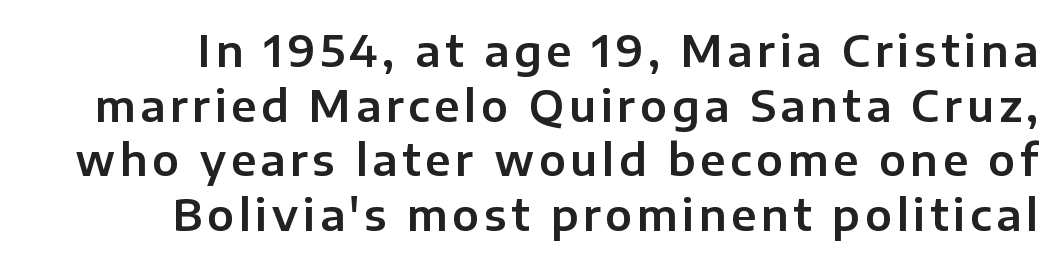
Q: Is the text italic (slanted)? A: No, it is upright.
Q: Is the typeface a serif or a sans-serif typeface? A: Sans-serif.
Q: Is the text underlined? A: No.
Q: Is the spacing between lines tight, normal or loose? A: Normal.
Q: Width (condensed, normal, or wide)? A: Normal.
Q: Stroke contrast? A: Low.
Q: x-height? A: Medium.
Q: Monospaced? A: No.
